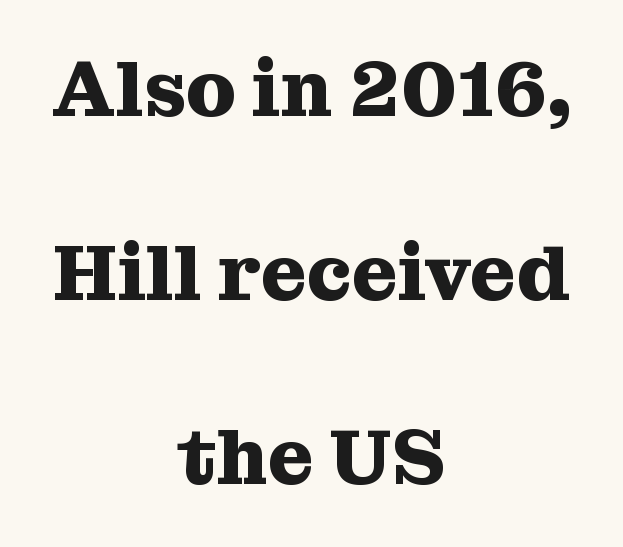
Observe the serifs anchoring each vertical stroke in this sample. The face used here has the dense, thick strokes of a bold. Only glyphs here, with clear space below each row. Horizontally, the lines are justified to the midpoint only. Spacing verdict: proportional, widths tailored to each character. This sample uses an upright cut, with every glyph sitting square on the baseline.
